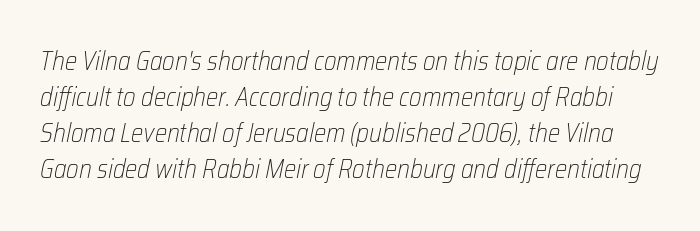
{"italic": "yes", "lean": "right", "slant_degrees": 12, "bold": "no", "underline": "no", "line_spacing": "normal", "line_spacing_ratio": 1.39, "letter_spacing": "normal", "letter_spacing_em": 0.0, "glyph_px": 26}
